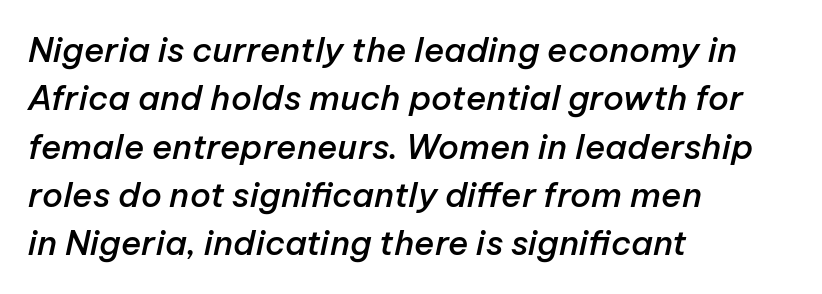
{"italic": "yes", "lean": "right", "slant_degrees": 12, "bold": "semi", "weight": "semibold", "width": "normal", "stroke_contrast": "low", "x_height": "medium", "monospaced": "no", "underline": "no", "align": "left", "line_spacing": "normal", "line_spacing_ratio": 1.42, "letter_spacing": "normal", "letter_spacing_em": 0.0, "glyph_px": 34}
